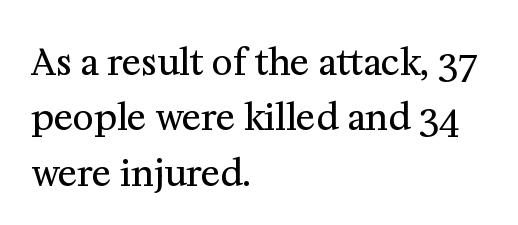
The image shows 36 px regular-weight serif type, upright; set left-aligned, normal line spacing (1.54x), normal letter spacing, not underlined; medium stroke contrast and a medium x-height.
